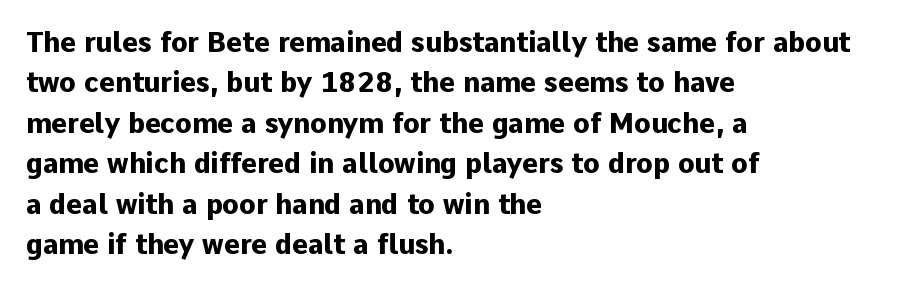
The image shows 27 px bold type, upright; set left-aligned, normal line spacing (1.5x), normal letter spacing, not underlined.
